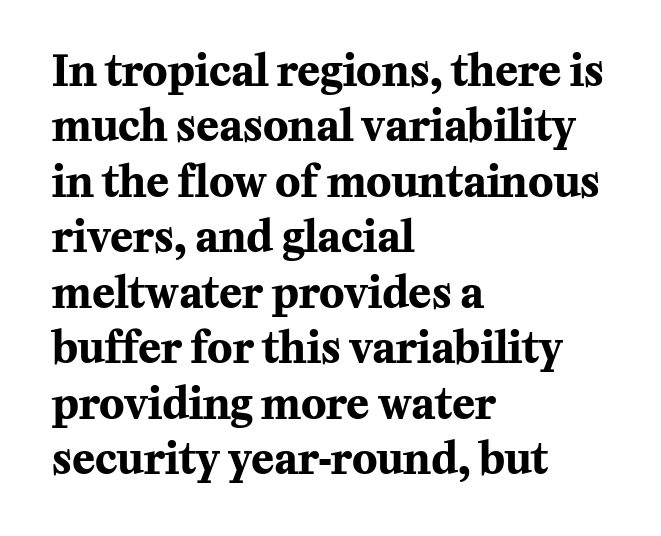
{"serif": "yes", "italic": "no", "bold": "yes", "weight": "bold", "width": "normal", "stroke_contrast": "medium", "x_height": "medium", "monospaced": "no", "underline": "no", "align": "left", "line_spacing": "normal", "line_spacing_ratio": 1.32, "letter_spacing": "normal", "letter_spacing_em": 0.0, "glyph_px": 42}
